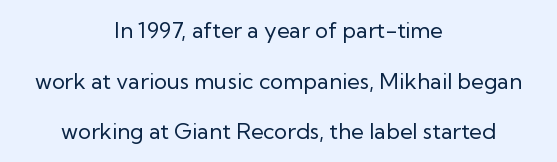
{"italic": "no", "bold": "no", "underline": "no", "align": "center", "line_spacing": "loose", "line_spacing_ratio": 2.3, "letter_spacing": "normal", "letter_spacing_em": 0.0, "glyph_px": 22}
